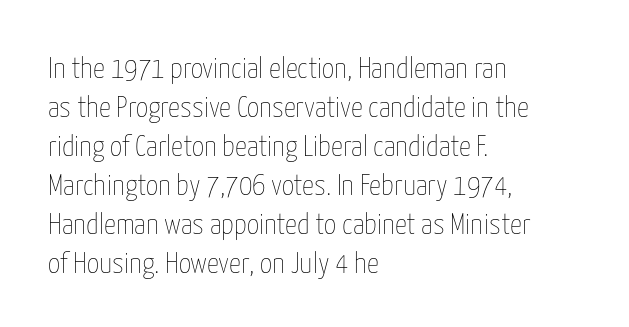
The image shows 30 px thin, condensed type, upright; set left-aligned, normal line spacing (1.3x), normal letter spacing, not underlined; low stroke contrast and a medium x-height.
